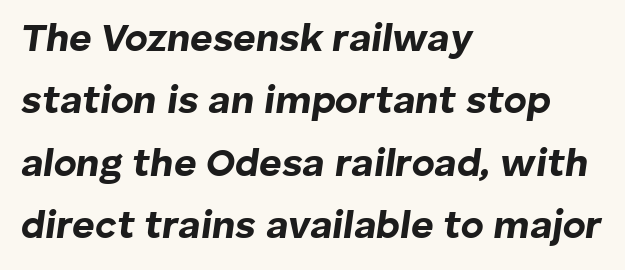
Visually the block forms a straight wall on the left and a jagged coastline on the right. The whole block is typeset with a tilt. No word sits above an underline. Does the weight exceed regular? Yes, all the way to bold.
